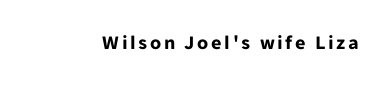
Q: Is the text bold? A: Yes.
Q: Is the text italic (slanted)? A: No, it is upright.
Q: Is the text underlined? A: No.
